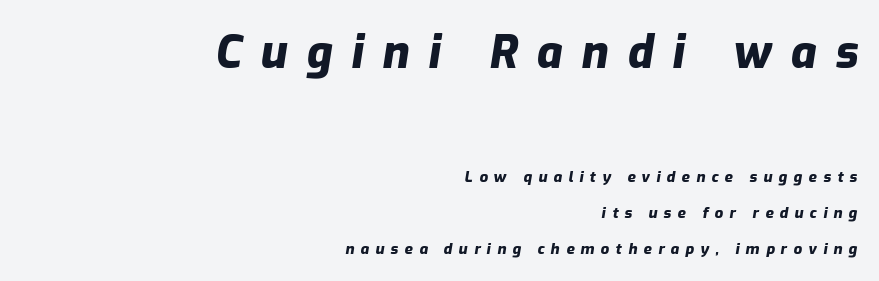
The image shows 45 px heavy type, italic (leaning right); set right-aligned, loose line spacing (2.4x), unusually wide letter spacing (+0.42 em), not underlined; the first (top) block is 3.0x larger; low stroke contrast and a medium x-height.
